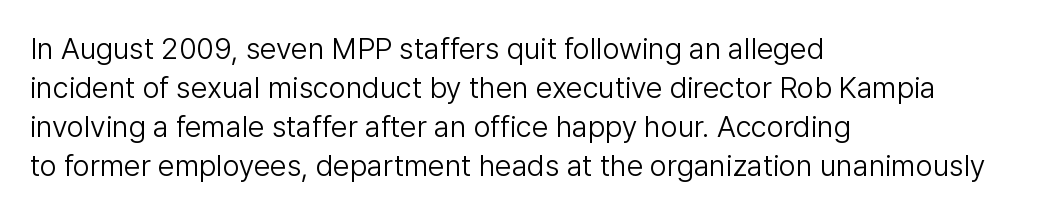
{"serif": "no", "italic": "no", "bold": "no", "weight": "light", "width": "normal", "stroke_contrast": "low", "x_height": "medium", "monospaced": "no", "underline": "no", "align": "left", "line_spacing": "normal", "line_spacing_ratio": 1.3, "letter_spacing": "normal", "letter_spacing_em": 0.0, "glyph_px": 30}
